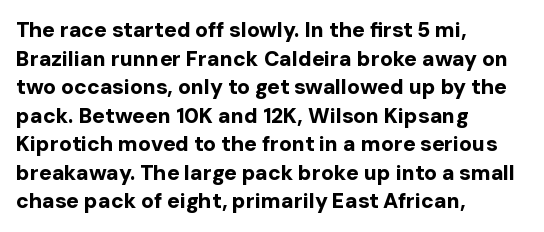
The image shows 21 px bold type, upright; set left-aligned, normal line spacing (1.36x), normal letter spacing, not underlined.
